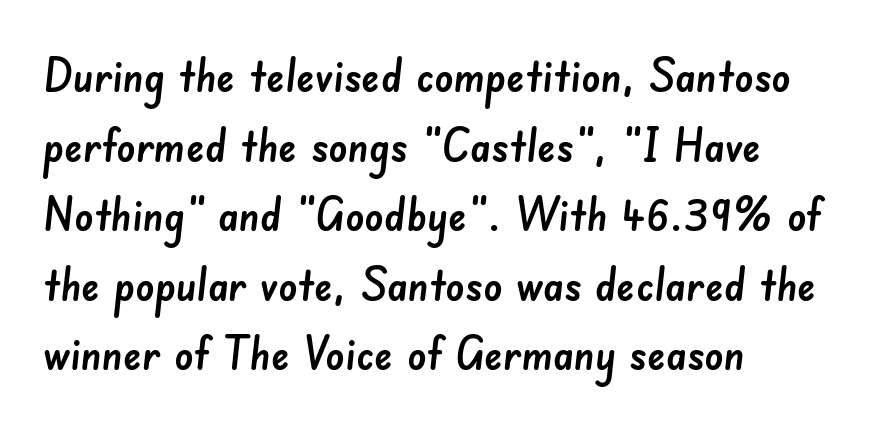
Q: Is the typeface a serif or a sans-serif typeface? A: Sans-serif.
Q: Is the text underlined? A: No.
Q: How is the paragraph aligned? A: Left-aligned.
Q: Is the spacing between letters normal or unusually wide? A: Normal.
Q: Is the spacing between lines tight, normal or loose? A: Normal.
Q: Width (condensed, normal, or wide)? A: Normal.
Q: Stroke contrast? A: Low.
Q: x-height? A: Small.
Q: Monospaced? A: No.
